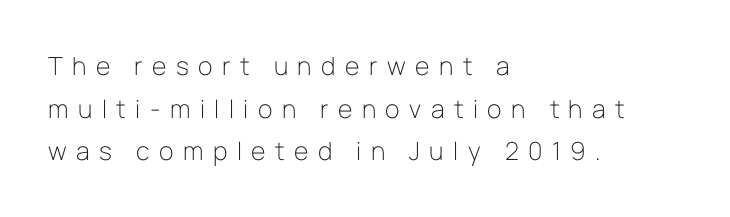
No extra ink here — the face is not bold. Unlike italic type, these characters show no tilt at all. Letters rest on an invisible, unmarked baseline. Compared with a centered layout, this one pins lines to the left instead. Words appear elongated and porous because spacing is wide.
